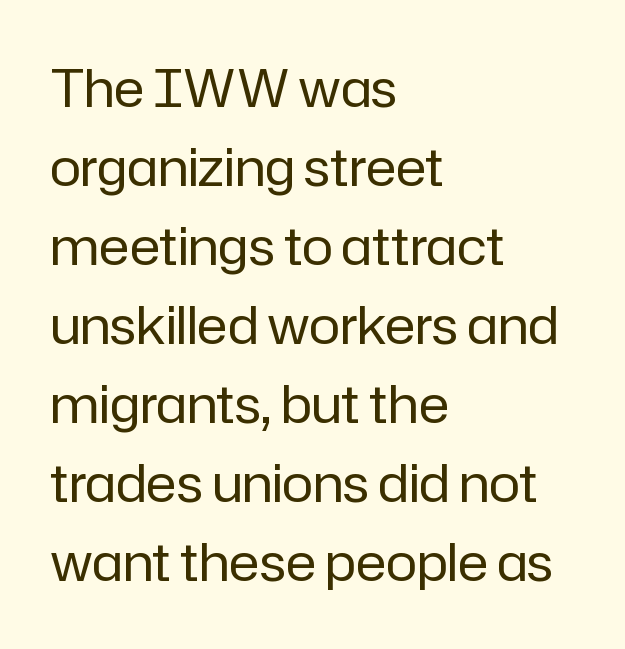
Q: Is the text bold? A: No.
Q: Is the text italic (slanted)? A: No, it is upright.
Q: Is the typeface a serif or a sans-serif typeface? A: Sans-serif.
Q: Is the text underlined? A: No.
Q: How is the paragraph aligned? A: Left-aligned.
Q: Is the spacing between letters normal or unusually wide? A: Normal.
Q: Is the spacing between lines tight, normal or loose? A: Normal.
Q: Width (condensed, normal, or wide)? A: Normal.
Q: Stroke contrast? A: Low.
Q: x-height? A: Medium.
Q: Monospaced? A: No.
